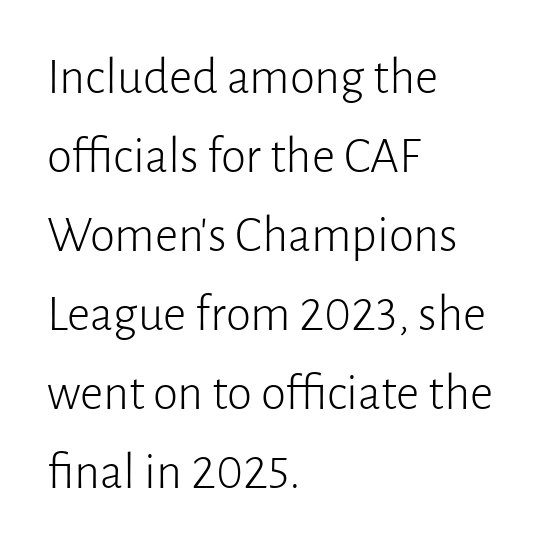
Q: Is the text bold? A: No.
Q: Is the text italic (slanted)? A: No, it is upright.
Q: Is the typeface a serif or a sans-serif typeface? A: Sans-serif.
Q: Is the text underlined? A: No.
Q: How is the paragraph aligned? A: Left-aligned.
Q: Is the spacing between letters normal or unusually wide? A: Normal.
Q: Is the spacing between lines tight, normal or loose? A: Normal.
Q: Width (condensed, normal, or wide)? A: Normal.
Q: Stroke contrast? A: Low.
Q: x-height? A: Medium.
Q: Monospaced? A: No.
